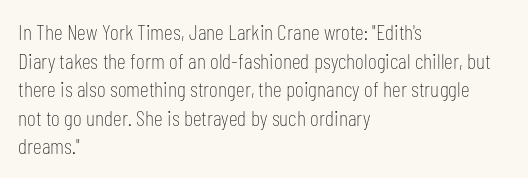
Check the space under the baseline: it is left empty. Characters follow at the spacing the type designer built in. These glyphs show unthickened strokes, regular width or finer. This is the regular roman posture of the typeface. A typesetter would call this leading conventional body-copy spacing. The compositor pushed each line to the left boundary.
